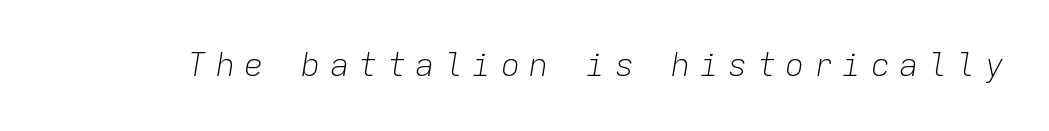
Note the uniform advance width — an 'i' takes as much space as an 'm'. Italic: yes, the glyphs are oblique. Students, note that the glyphs here are deliberately spaced far apart. Vertical stems look standard width or narrower in stroke. Each row of text sits above clean, open space.
